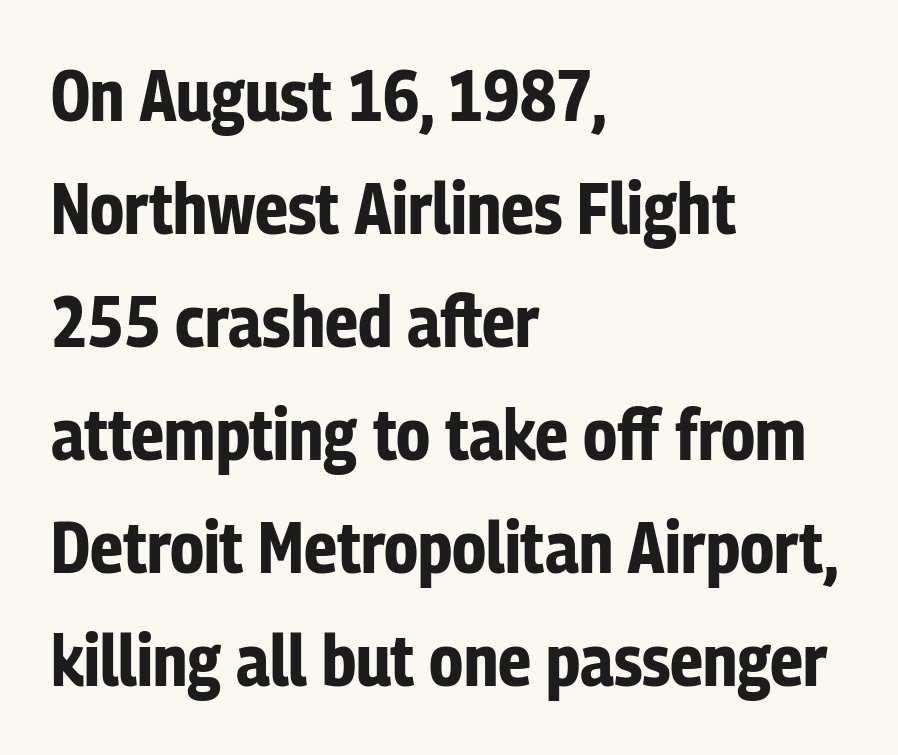
The image shows 72 px bold, condensed sans-serif type, upright; set left-aligned, normal line spacing (1.57x), normal letter spacing, not underlined; low stroke contrast and a medium x-height.
